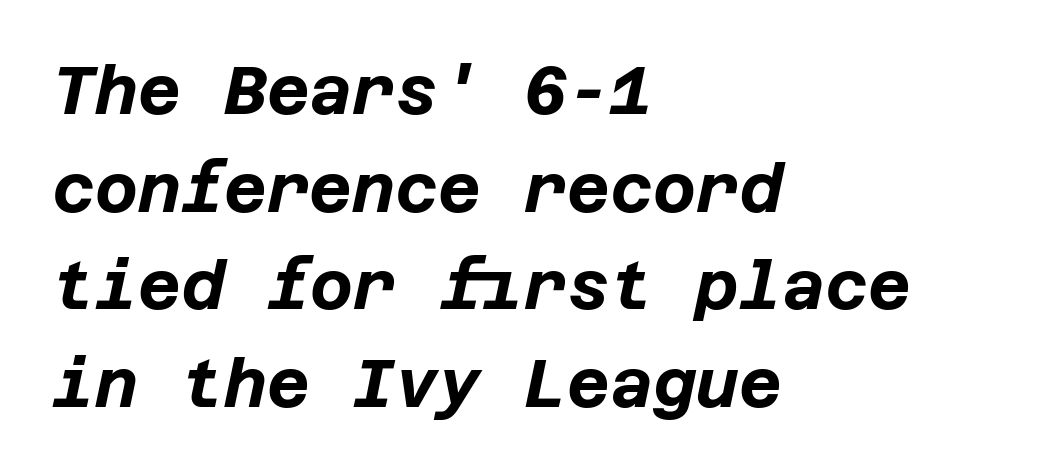
Q: Is the text bold? A: Yes.
Q: Is the text italic (slanted)? A: Yes, it leans right by about 12 degrees.
Q: Is the text underlined? A: No.
Q: How is the paragraph aligned? A: Left-aligned.
Q: Is the spacing between letters normal or unusually wide? A: Normal.
Q: Is the spacing between lines tight, normal or loose? A: Normal.
Q: Width (condensed, normal, or wide)? A: Normal.
Q: Stroke contrast? A: Low.
Q: x-height? A: Large.
